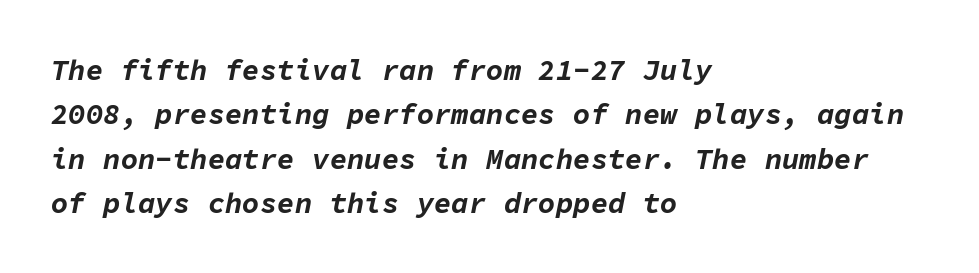
{"italic": "yes", "lean": "right", "slant_degrees": 11, "bold": "yes", "weight": "bold", "width": "normal", "stroke_contrast": "low", "x_height": "medium", "monospaced": "yes", "underline": "no", "align": "left", "line_spacing": "normal", "line_spacing_ratio": 1.53, "letter_spacing": "normal", "letter_spacing_em": 0.0, "glyph_px": 29}
